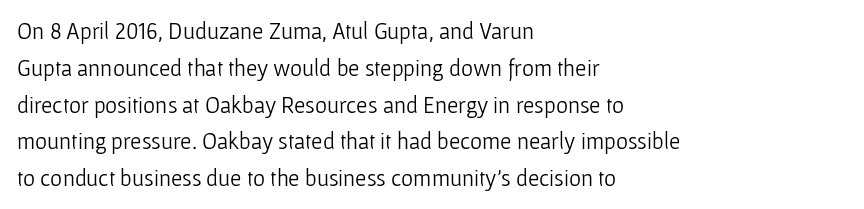
{"italic": "no", "bold": "no", "underline": "no", "align": "left", "line_spacing": "normal", "line_spacing_ratio": 1.6, "letter_spacing": "normal", "letter_spacing_em": 0.0, "glyph_px": 23}
